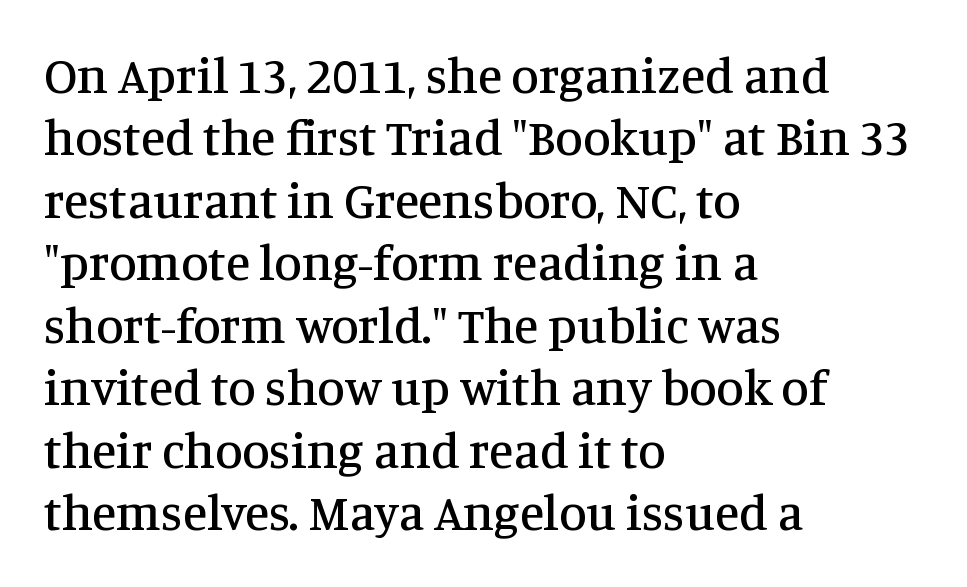
A roman cut, with each character standing at attention. Font category for this specimen: serif. Is the block centered? No — it sits flush against the left margin. Letter spacing: default. Check under the words: just untouched page. Varying glyph widths throughout — classic text-font behaviour.
